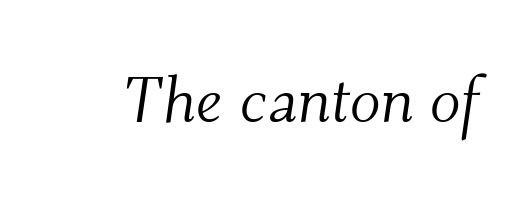
{"serif": "yes", "italic": "yes", "lean": "right", "slant_degrees": 9, "bold": "no", "weight": "light", "width": "normal", "stroke_contrast": "medium", "x_height": "small", "monospaced": "no", "underline": "no", "letter_spacing": "normal", "letter_spacing_em": 0.0, "glyph_px": 64}
